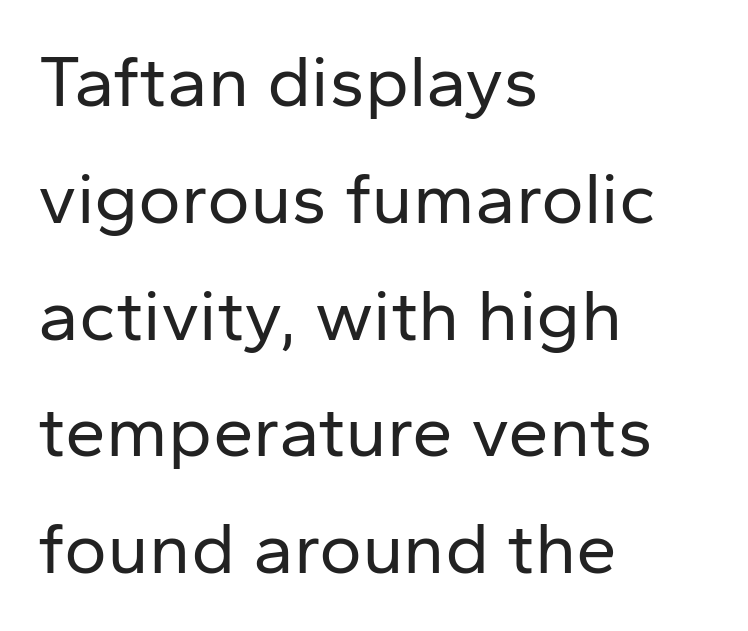
A clean baseline with only descenders dipping below it. You could not count columns in this text — the font is proportionally spaced. The strokes are not fattened; the text isn't bold. Nobody touched the tracking dial on this one.
